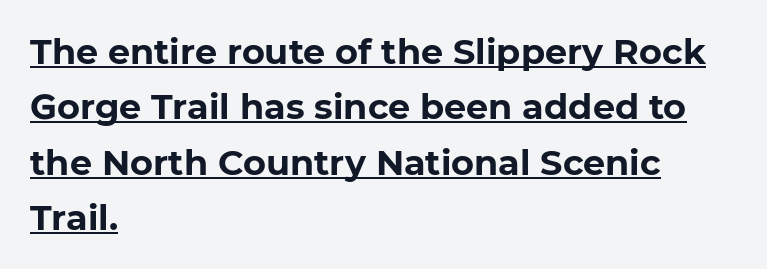
Q: Is the text bold? A: Yes.
Q: Is the typeface a serif or a sans-serif typeface? A: Sans-serif.
Q: Is the text underlined? A: Yes.
Q: How is the paragraph aligned? A: Left-aligned.
Q: Is the spacing between letters normal or unusually wide? A: Normal.
Q: Is the spacing between lines tight, normal or loose? A: Normal.
Q: Width (condensed, normal, or wide)? A: Normal.
Q: Stroke contrast? A: Low.
Q: x-height? A: Medium.
Q: Monospaced? A: No.
